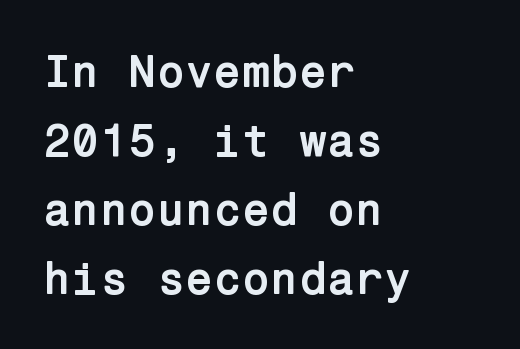
{"serif": "no", "italic": "no", "bold": "yes", "weight": "semibold", "width": "normal", "stroke_contrast": "low", "x_height": "medium", "underline": "no", "align": "left", "line_spacing": "normal", "line_spacing_ratio": 1.5, "letter_spacing": "normal", "letter_spacing_em": 0.0, "glyph_px": 46}
